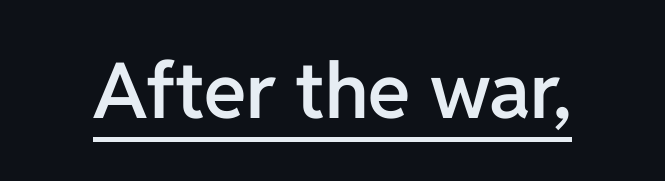
No italicization has been applied; the sample stays upright. The words here are underlined. Does the weight exceed regular? Yes, but only to semibold. Tracking value appears to be zero — textbook default spacing.
